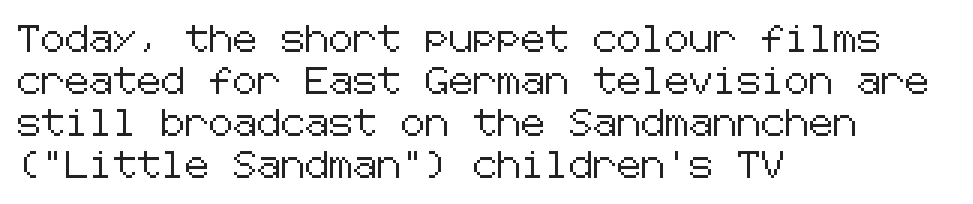
The image shows 27 px text type, upright; set left-aligned, normal line spacing (1.56x), normal letter spacing, not underlined.
